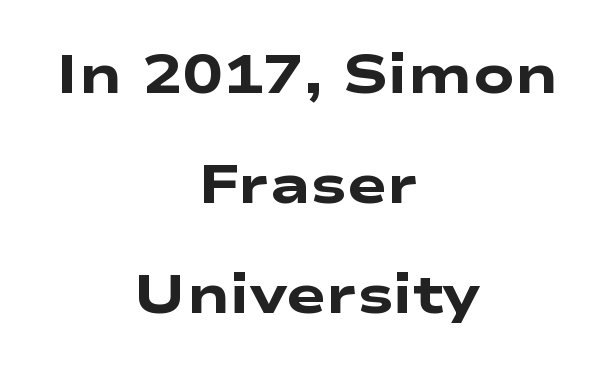
Q: Is the text bold? A: Yes.
Q: Is the typeface a serif or a sans-serif typeface? A: Sans-serif.
Q: Is the text underlined? A: No.
Q: How is the paragraph aligned? A: Centered.
Q: Is the spacing between letters normal or unusually wide? A: Normal.
Q: Is the spacing between lines tight, normal or loose? A: Loose.
Q: Width (condensed, normal, or wide)? A: Wide.
Q: Stroke contrast? A: Low.
Q: x-height? A: Medium.
Q: Monospaced? A: No.
